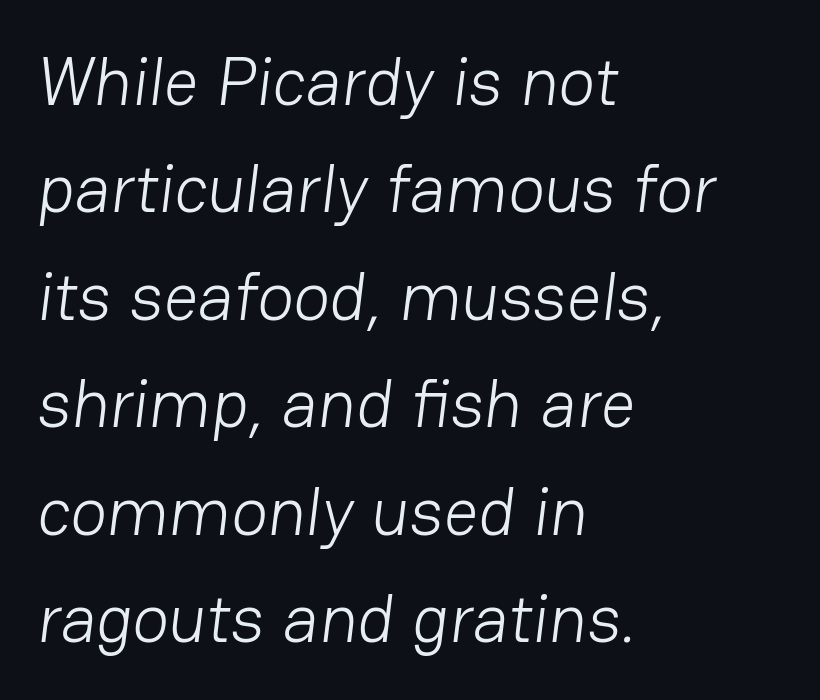
{"serif": "no", "bold": "no", "weight": "light", "width": "normal", "stroke_contrast": "low", "x_height": "medium", "monospaced": "no", "underline": "no", "align": "left", "line_spacing": "normal", "line_spacing_ratio": 1.58, "letter_spacing": "normal", "letter_spacing_em": 0.0, "glyph_px": 68}
